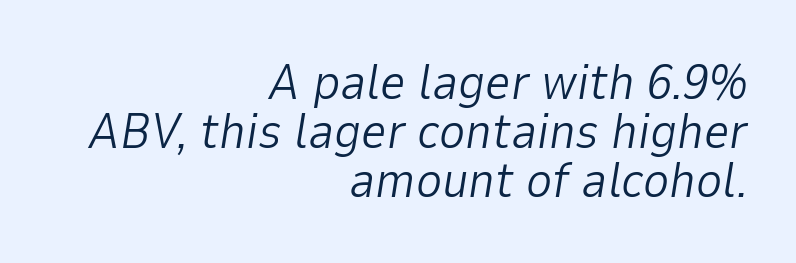
Each line ends at the same right margin while the left side varies. The string is rendered with underlining switched off. Yep, that's italic — everything's leaning. The font is comparable to plain body text, perhaps lighter. Note the varied advance widths — an 'i' is clearly narrower than an 'm'. You could call the tracking neutral — neither tight nor loose.
